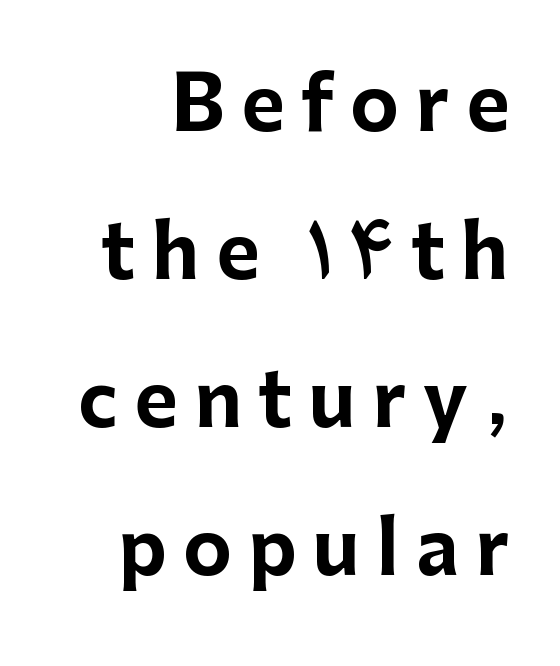
The image shows 74 px bold sans-serif type, upright; set loose line spacing (2.0x), unusually wide letter spacing (+0.22 em), not underlined; low stroke contrast and a medium x-height.
